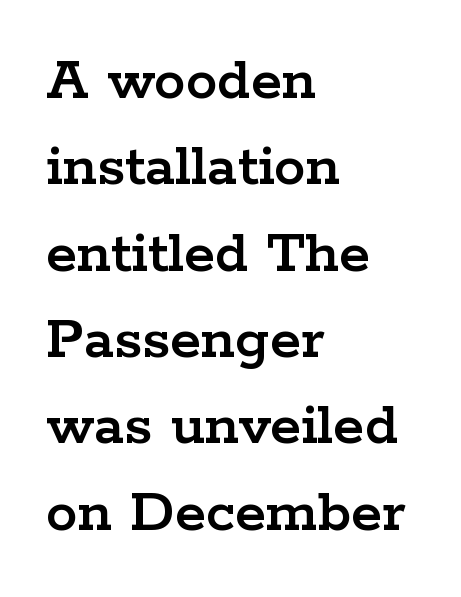
Q: Is the text italic (slanted)? A: No, it is upright.
Q: Is the typeface a serif or a sans-serif typeface? A: Serif.
Q: Is the text underlined? A: No.
Q: How is the paragraph aligned? A: Left-aligned.
Q: Is the spacing between letters normal or unusually wide? A: Normal.
Q: Is the spacing between lines tight, normal or loose? A: Normal.
Q: Width (condensed, normal, or wide)? A: Wide.
Q: Stroke contrast? A: Low.
Q: x-height? A: Medium.
Q: Monospaced? A: No.
